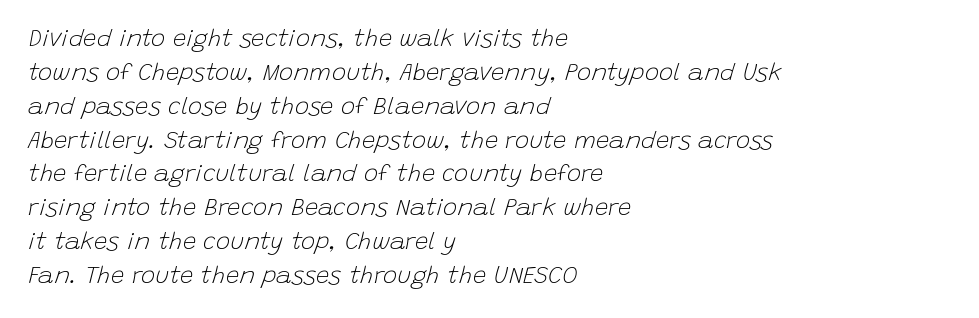
{"italic": "yes", "lean": "right", "slant_degrees": 15, "bold": "no", "underline": "no", "align": "left", "line_spacing": "normal", "line_spacing_ratio": 1.41, "letter_spacing": "normal", "letter_spacing_em": 0.0, "glyph_px": 24}
